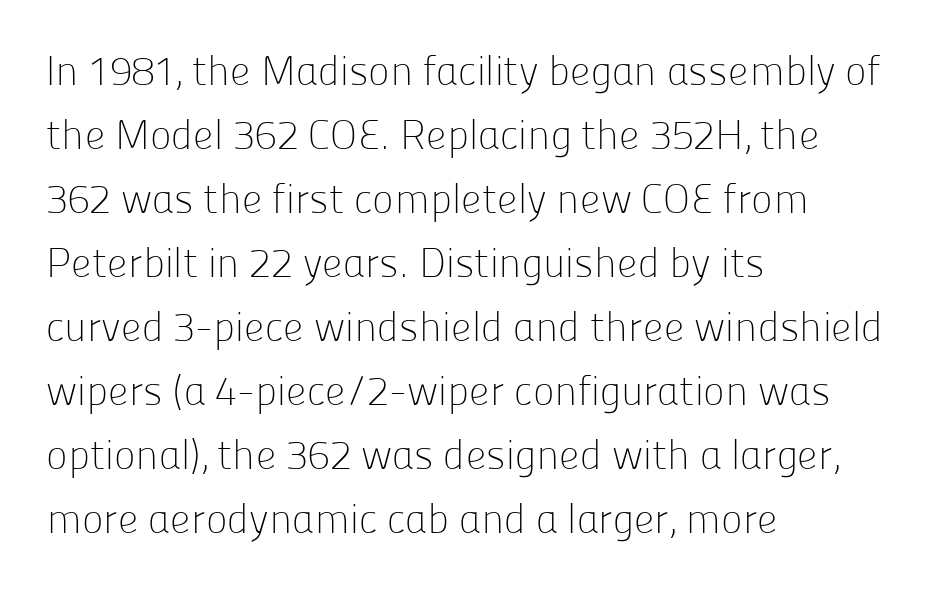
{"serif": "no", "italic": "no", "bold": "no", "weight": "light", "width": "normal", "stroke_contrast": "low", "x_height": "medium", "monospaced": "no", "underline": "no", "align": "left", "line_spacing": "normal", "line_spacing_ratio": 1.56, "letter_spacing": "normal", "letter_spacing_em": 0.0, "glyph_px": 41}
